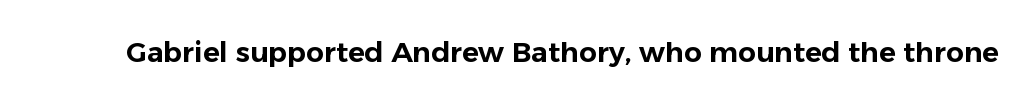
{"serif": "no", "italic": "no", "width": "normal", "stroke_contrast": "low", "x_height": "medium", "monospaced": "no", "underline": "no", "letter_spacing": "normal", "letter_spacing_em": 0.0, "glyph_px": 28}
